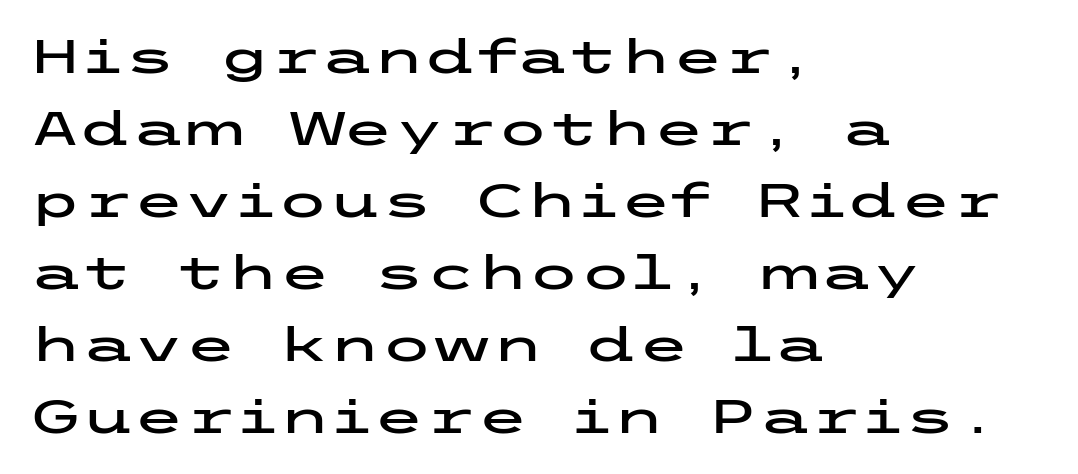
The image shows 47 px wide sans-serif type, upright; set left-aligned, normal line spacing (1.53x), normal letter spacing, not underlined; low stroke contrast and a medium x-height.
